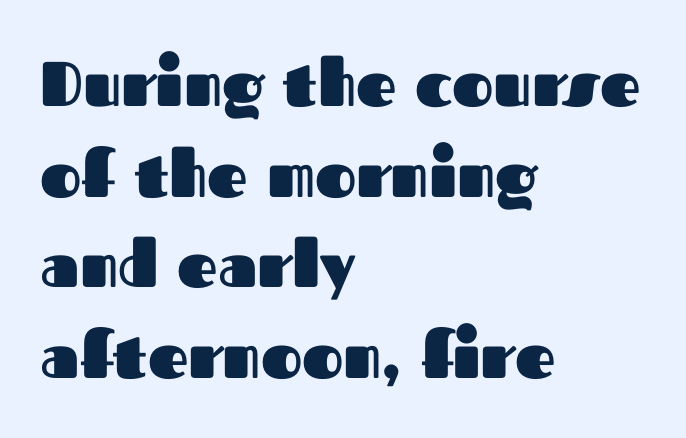
{"serif": "no", "italic": "no", "bold": "yes", "weight": "heavy", "width": "normal", "stroke_contrast": "medium", "x_height": "medium", "monospaced": "no", "underline": "no", "align": "left", "line_spacing": "normal", "line_spacing_ratio": 1.44, "letter_spacing": "normal", "letter_spacing_em": 0.0, "glyph_px": 63}
